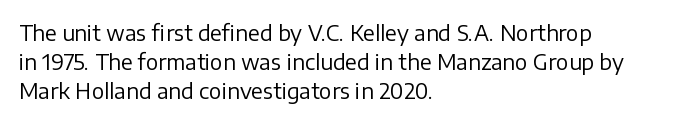
{"italic": "no", "bold": "no", "underline": "no", "align": "left", "line_spacing": "normal", "line_spacing_ratio": 1.37, "letter_spacing": "normal", "letter_spacing_em": 0.0, "glyph_px": 21}
